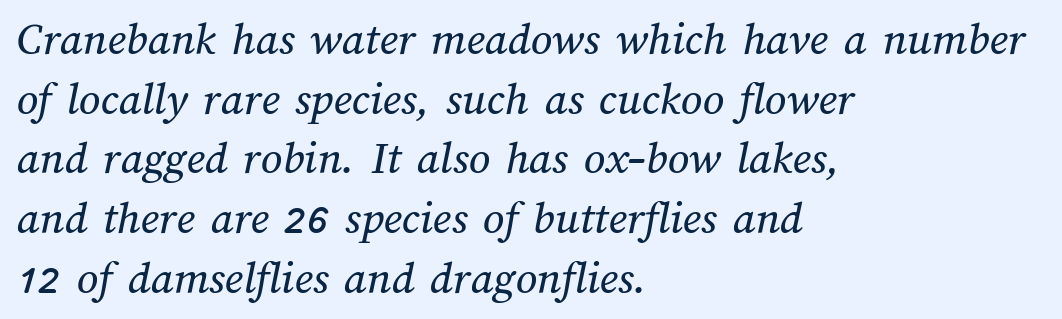
{"width": "normal", "stroke_contrast": "medium", "x_height": "medium", "monospaced": "no", "underline": "no", "align": "left", "line_spacing": "normal", "line_spacing_ratio": 1.27, "letter_spacing": "normal", "letter_spacing_em": 0.0, "glyph_px": 47}
